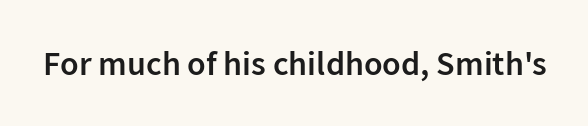
Here the designer chose a conventional face with non-uniform glyph widths. Bold? Not quite — semibold, heavier than regular but stopping short. This sample uses an upright cut, with every glyph sitting square on the baseline. The space beneath each line is pristine and unruled. The face used here is a sans, in the tradition of grotesques and geometrics.
